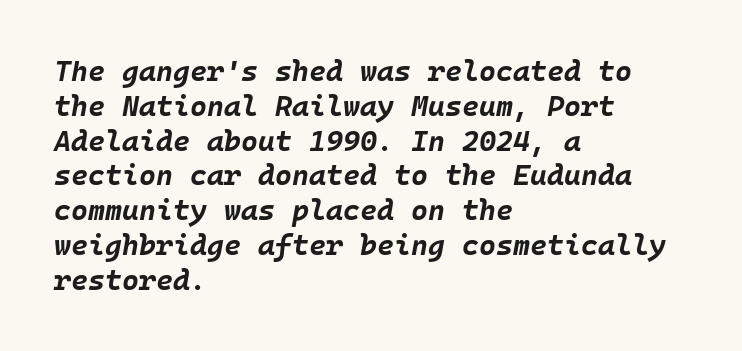
{"italic": "yes", "lean": "right", "slant_degrees": 10, "bold": "yes", "weight": "bold", "width": "normal", "stroke_contrast": "low", "x_height": "large", "underline": "no", "align": "left", "line_spacing_ratio": 1.2, "letter_spacing": "normal", "letter_spacing_em": 0.0, "glyph_px": 29}
